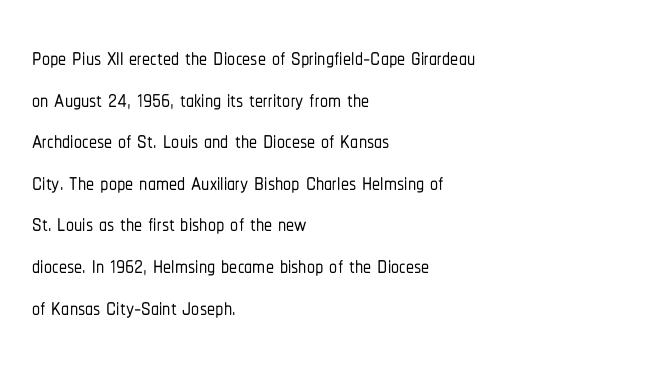
Check the space under the baseline: it is left empty. Nope, no serifs anywhere on these letters. Horizontal alignment here is leftward, the default for most running prose. Tracking value appears to be zero — textbook default spacing.
